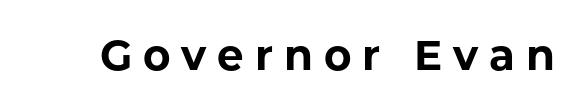
The image shows 42 px bold sans-serif type, upright; set unusually wide letter spacing (+0.26 em), not underlined; low stroke contrast and a medium x-height.
